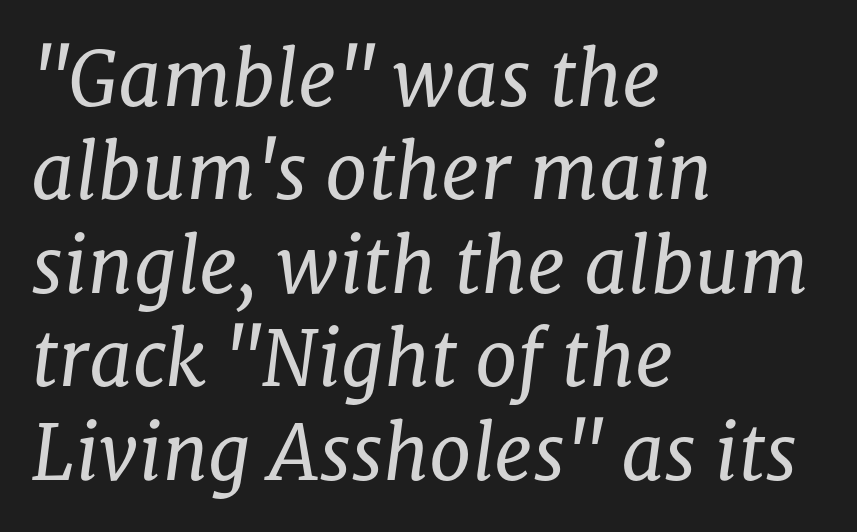
The image shows 76 px regular-weight serif type, italic (leaning right); set left-aligned, line spacing 1.23x, normal letter spacing, not underlined; low stroke contrast and a medium x-height.
